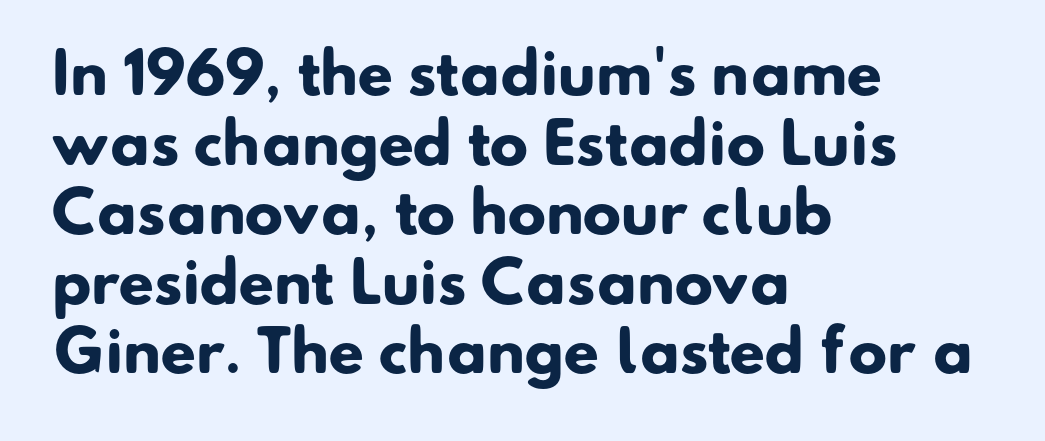
Q: Is the text bold? A: Yes.
Q: Is the typeface a serif or a sans-serif typeface? A: Sans-serif.
Q: Is the text underlined? A: No.
Q: How is the paragraph aligned? A: Left-aligned.
Q: Is the spacing between letters normal or unusually wide? A: Normal.
Q: Width (condensed, normal, or wide)? A: Normal.
Q: Stroke contrast? A: Low.
Q: x-height? A: Small.
Q: Monospaced? A: No.
